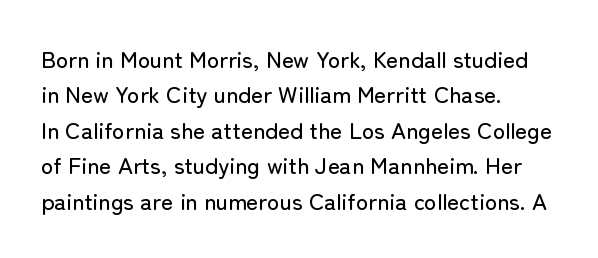
{"italic": "no", "underline": "no", "align": "left", "line_spacing": "normal", "line_spacing_ratio": 1.54, "letter_spacing": "normal", "letter_spacing_em": 0.0, "glyph_px": 23}
